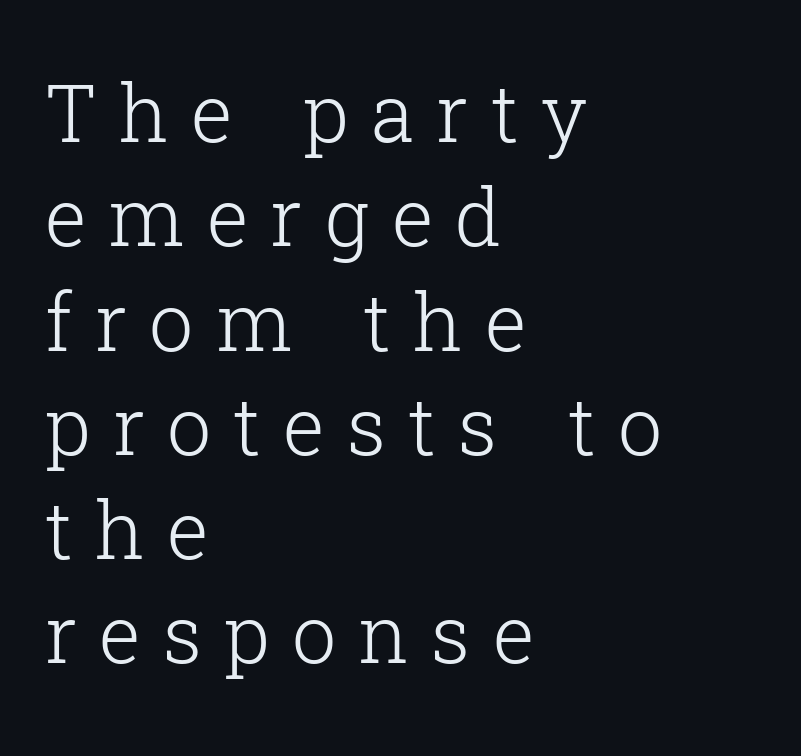
Q: Is the text bold? A: No.
Q: Is the text italic (slanted)? A: No, it is upright.
Q: Is the typeface a serif or a sans-serif typeface? A: Serif.
Q: Is the text underlined? A: No.
Q: How is the paragraph aligned? A: Left-aligned.
Q: Is the spacing between letters normal or unusually wide? A: Unusually wide.
Q: Is the spacing between lines tight, normal or loose? A: Normal.
Q: Width (condensed, normal, or wide)? A: Normal.
Q: Stroke contrast? A: Low.
Q: x-height? A: Medium.
Q: Monospaced? A: No.
